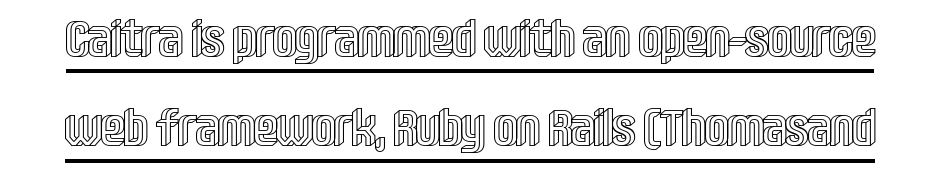
{"italic": "no", "width": "condensed", "x_height": "large", "monospaced": "no", "underline": "yes", "line_spacing_ratio": 1.72, "letter_spacing": "normal", "letter_spacing_em": 0.0, "glyph_px": 52}
